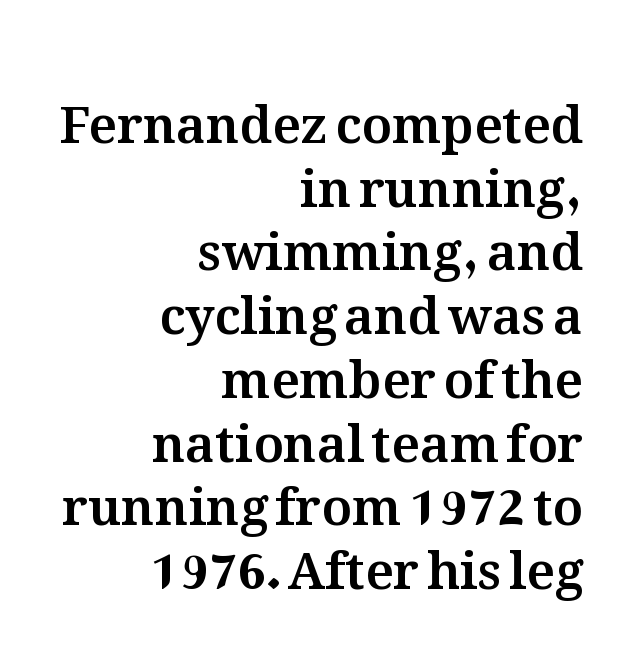
{"italic": "no", "width": "normal", "stroke_contrast": "medium", "x_height": "medium", "monospaced": "no", "underline": "no", "align": "right", "line_spacing": "normal", "line_spacing_ratio": 1.25, "letter_spacing": "normal", "letter_spacing_em": 0.0, "glyph_px": 51}
